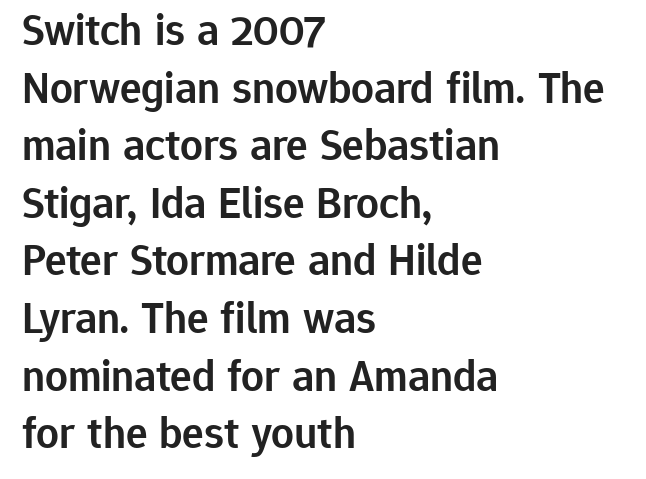
The image shows 45 px semibold sans-serif type, upright; set left-aligned, normal line spacing (1.28x), normal letter spacing, not underlined; low stroke contrast and a medium x-height.
